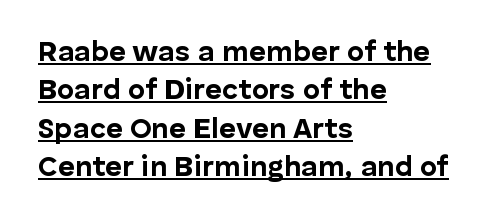
{"serif": "no", "italic": "no", "bold": "yes", "weight": "bold", "width": "normal", "stroke_contrast": "low", "x_height": "medium", "monospaced": "no", "underline": "yes", "align": "left", "line_spacing": "normal", "line_spacing_ratio": 1.32, "letter_spacing": "normal", "letter_spacing_em": 0.0, "glyph_px": 29}
